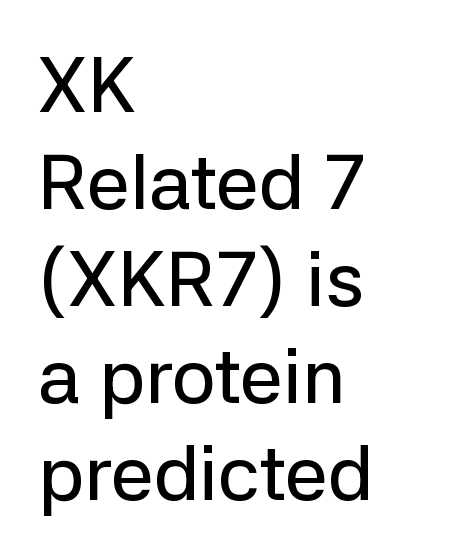
Q: Is the text italic (slanted)? A: No, it is upright.
Q: Is the typeface a serif or a sans-serif typeface? A: Sans-serif.
Q: Is the text underlined? A: No.
Q: How is the paragraph aligned? A: Left-aligned.
Q: Is the spacing between letters normal or unusually wide? A: Normal.
Q: Is the spacing between lines tight, normal or loose? A: Normal.
Q: Width (condensed, normal, or wide)? A: Normal.
Q: Stroke contrast? A: Low.
Q: x-height? A: Medium.
Q: Monospaced? A: No.
